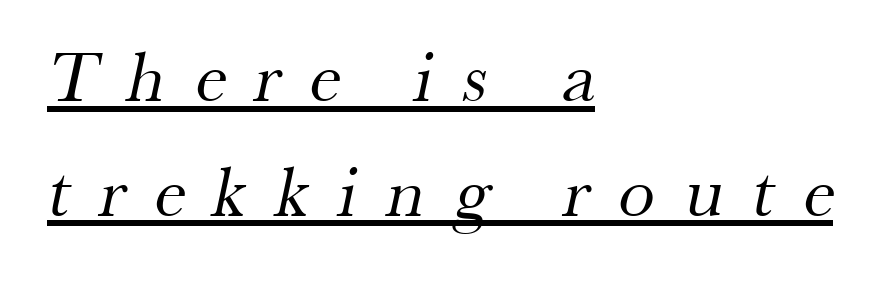
The image shows 73 px regular-weight serif type; set left-aligned, normal line spacing (1.57x), unusually wide letter spacing (+0.4 em), underlined; medium stroke contrast and a small x-height.
